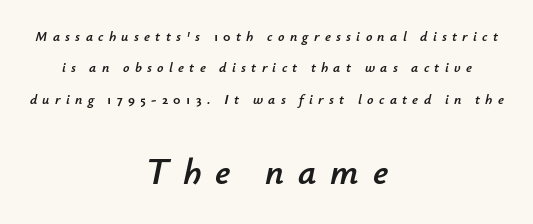
The block sitting lower on the canvas is the one with enlarged characters. This sample is center-justified, so both line endings float freely. The letterforms stand isolated, each surrounded by extra space. Underlining? Definitely not there. Character widths vary here, with narrow letters taking less room than wide ones. The block of text is sparse from top to bottom, with ample space between rows.
